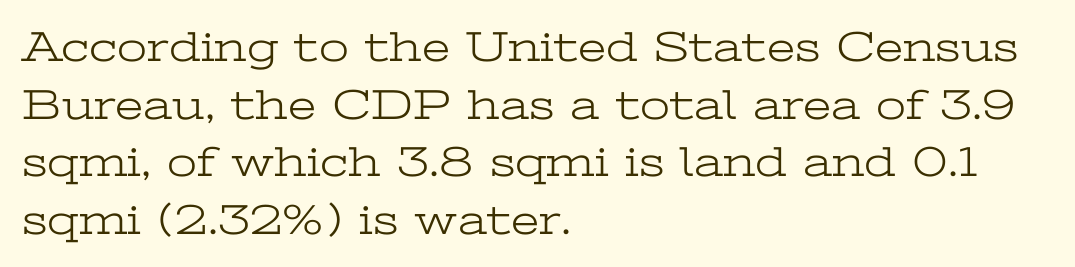
The space directly below the letters is spotless. Spacing verdict: proportional, widths tailored to each character. The axis of the letterforms is exactly vertical. Font category for this specimen: serif. Compared with typical paragraphs, the rows here are spaced about the same.
